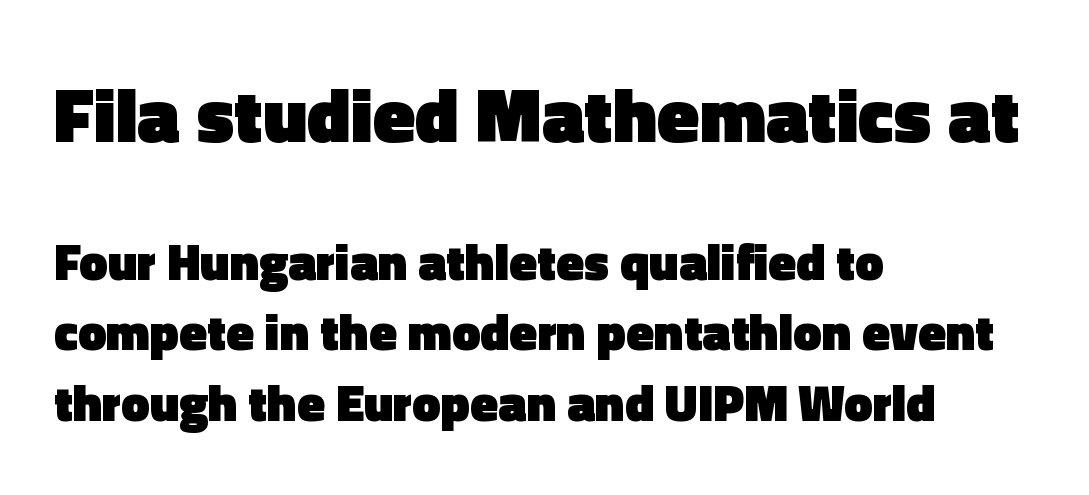
A full-strength bold gives these letters their thick strokes. Characters remain perfectly vertical along every line. The rag falls on the right side of this text block. The rendering uses natural spacing where letterforms have individual widths. Is the letter spacing exaggerated? No — it looks like the ordinary default.
